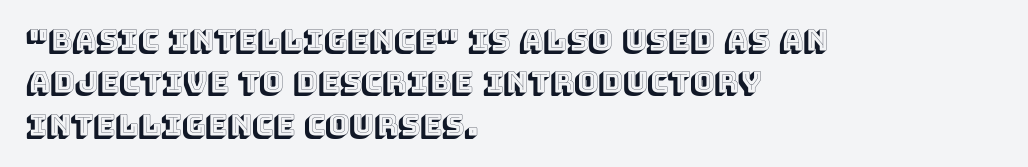
{"italic": "no", "width": "normal", "x_height": "large", "monospaced": "no", "underline": "no", "align": "left", "line_spacing": "normal", "line_spacing_ratio": 1.46, "letter_spacing": "normal", "letter_spacing_em": 0.0, "glyph_px": 29}
